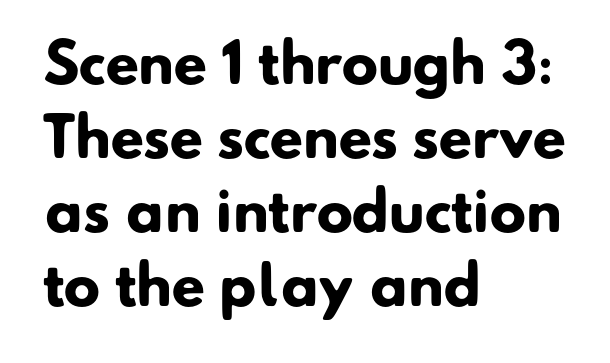
{"serif": "no", "bold": "yes", "weight": "heavy", "width": "normal", "stroke_contrast": "low", "x_height": "small", "monospaced": "no", "underline": "no", "align": "left", "line_spacing": "normal", "line_spacing_ratio": 1.37, "letter_spacing": "normal", "letter_spacing_em": 0.0, "glyph_px": 54}
